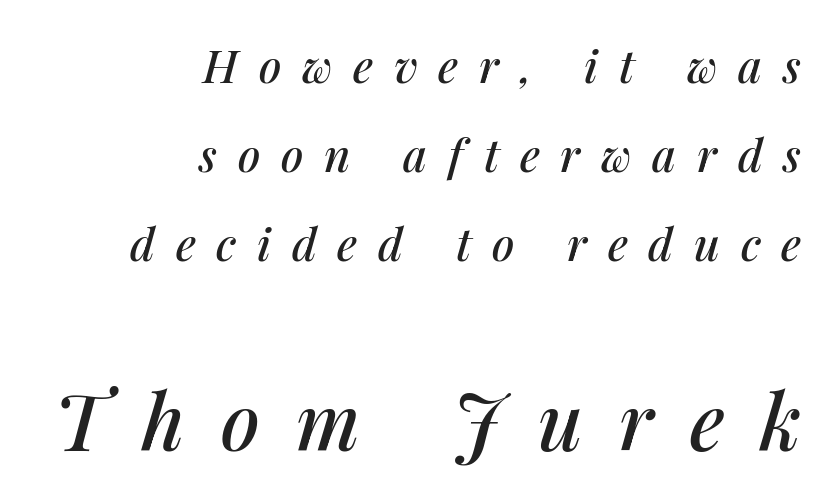
{"italic": "yes", "lean": "right", "slant_degrees": 14, "width": "normal", "stroke_contrast": "medium", "x_height": "medium", "monospaced": "no", "underline": "no", "align": "right", "line_spacing": "loose", "line_spacing_ratio": 1.98, "letter_spacing": "wide", "letter_spacing_em": 0.46, "larger_block": "second", "size_ratio": 1.73, "glyph_px": 78}
